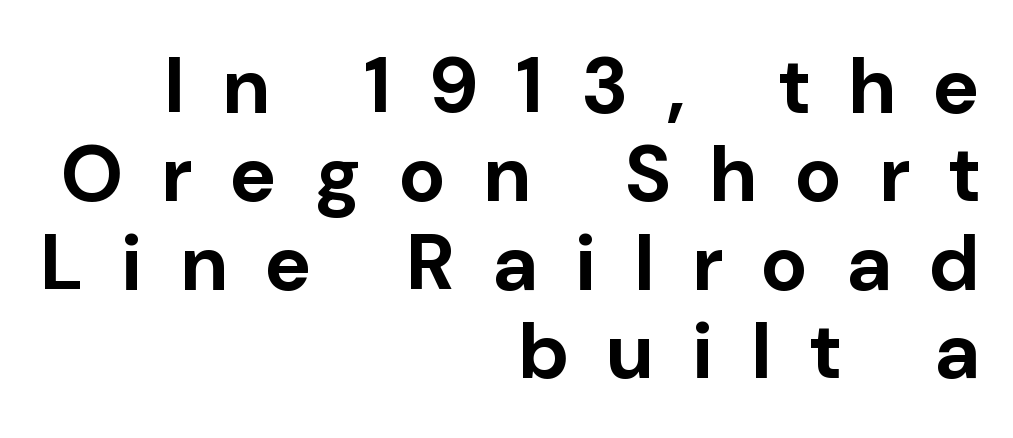
Q: Is the text bold? A: Yes.
Q: Is the text italic (slanted)? A: No, it is upright.
Q: Is the typeface a serif or a sans-serif typeface? A: Sans-serif.
Q: Is the text underlined? A: No.
Q: How is the paragraph aligned? A: Right-aligned.
Q: Is the spacing between letters normal or unusually wide? A: Unusually wide.
Q: Is the spacing between lines tight, normal or loose? A: Tight.
Q: Width (condensed, normal, or wide)? A: Normal.
Q: Stroke contrast? A: Low.
Q: x-height? A: Medium.
Q: Monospaced? A: No.
